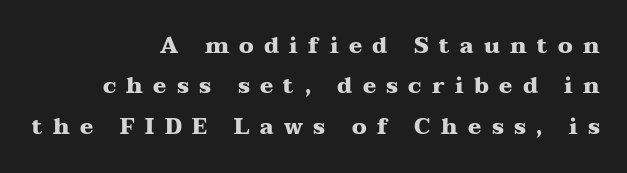
{"italic": "no", "bold": "yes", "underline": "no", "align": "right", "line_spacing_ratio": 1.83, "letter_spacing": "wide", "letter_spacing_em": 0.47, "glyph_px": 22}
